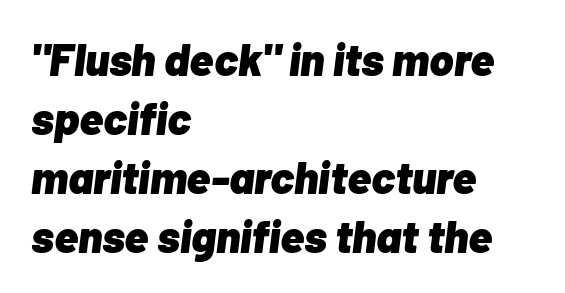
The gaps between neighbouring characters are ordinary and unremarkable. Note the varied advance widths — an 'i' is clearly narrower than an 'm'. Visually the block forms a straight wall on the left and a jagged coastline on the right. Heavy-handed strokes throughout: this text is bold. Summary of vertical rhythm: regular, with standard interline spacing. The passage shown leans; its letterforms are oblique.
